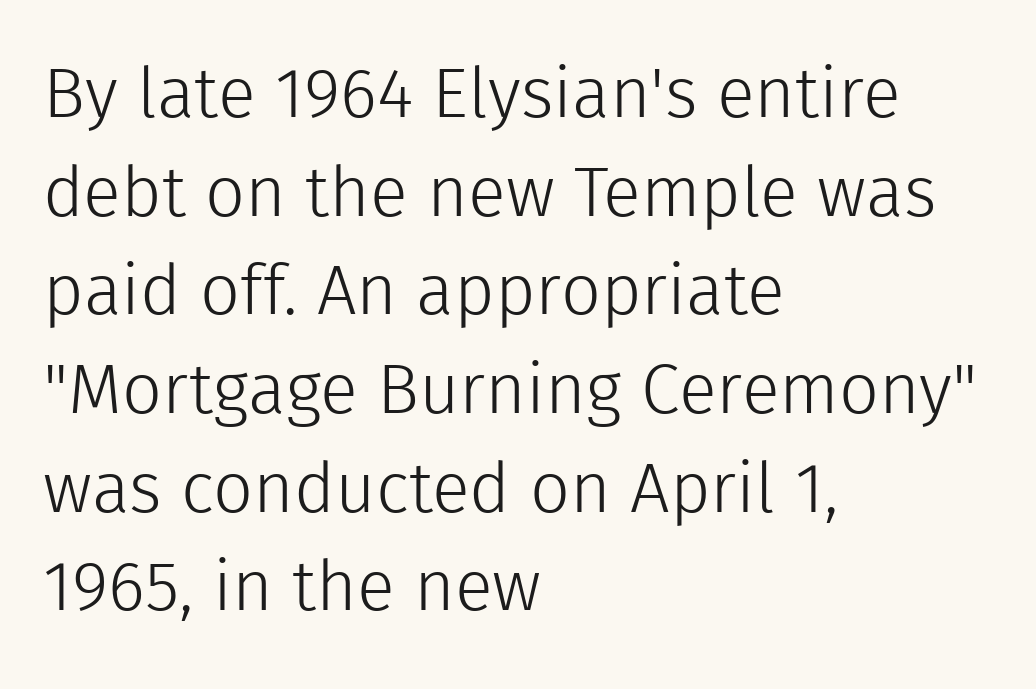
The image shows 70 px light sans-serif type, upright; set left-aligned, normal line spacing (1.41x), normal letter spacing, not underlined; a medium x-height.
